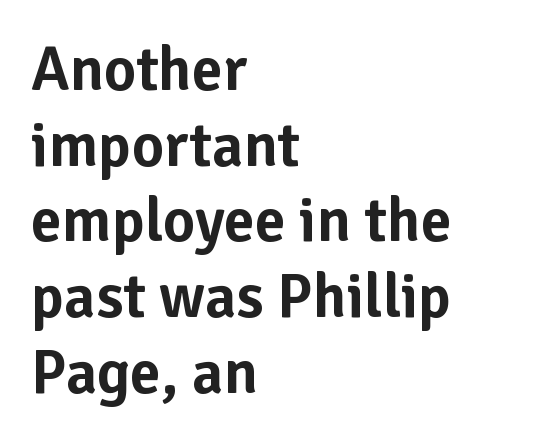
The image shows 62 px sans-serif type, upright; set left-aligned, line spacing 1.22x, normal letter spacing, not underlined; low stroke contrast and a medium x-height.
